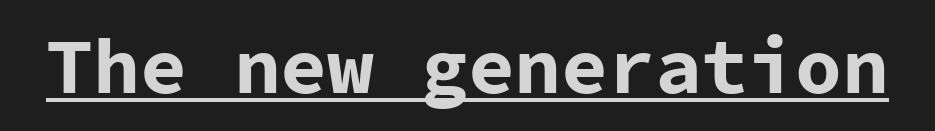
{"serif": "no", "italic": "no", "bold": "yes", "weight": "bold", "width": "normal", "stroke_contrast": "low", "x_height": "medium", "monospaced": "yes", "underline": "yes", "letter_spacing": "normal", "letter_spacing_em": 0.0, "glyph_px": 78}
